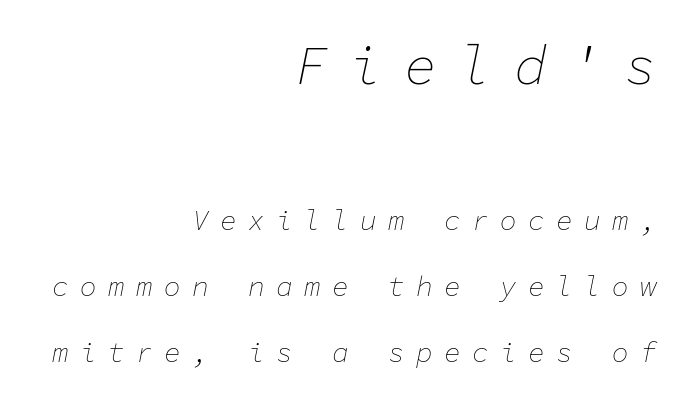
The image shows 55 px thin type, italic (leaning right), monospaced; set right-aligned, loose line spacing (2.35x), unusually wide letter spacing (+0.4 em), not underlined; the first (top) block is 1.96x larger; low stroke contrast and a medium x-height.
